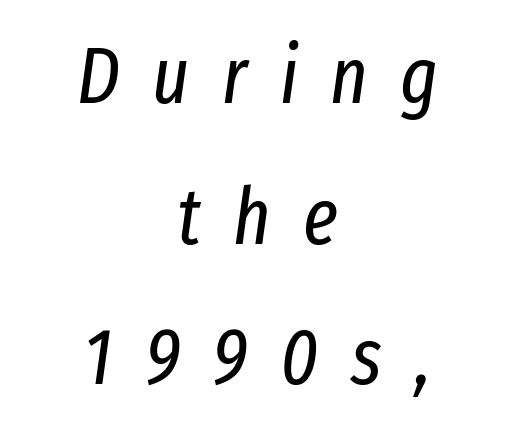
How are the letters spaced? Widely, with obvious added tracking. Slant detected: the letters are inclined. Each letter keeps its own natural width here, so spacing adapts to shape. On a weight scale, this lands at 450 or below. Any mark beneath the type? The region is blank. Alignment: centered.
